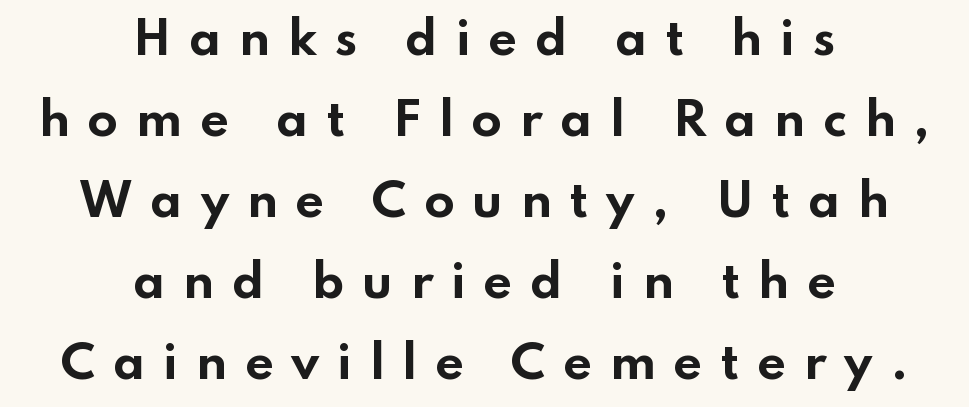
Every character sits straight up, as roman type does. Here the designer chose a conventional face with non-uniform glyph widths. A centered setting, common on invitations and titles, is used for this passage. The horizontal fit of the characters is loose and conspicuously gappy.
